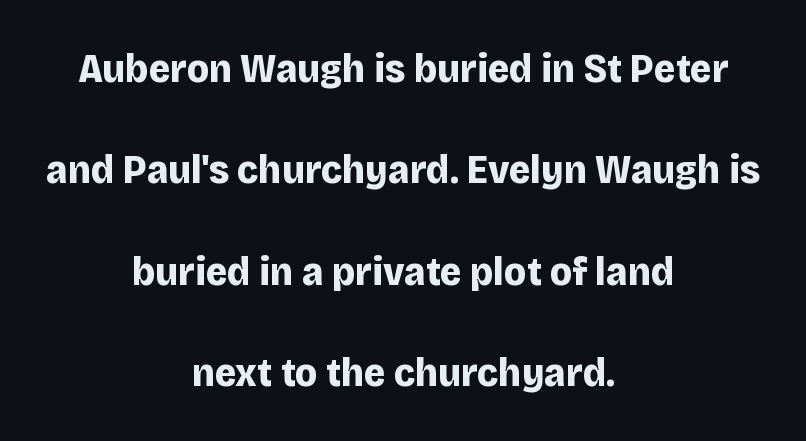
The image shows 41 px bold sans-serif type, upright; set centered, loose line spacing (2.47x), normal letter spacing, not underlined; low stroke contrast and a large x-height.
